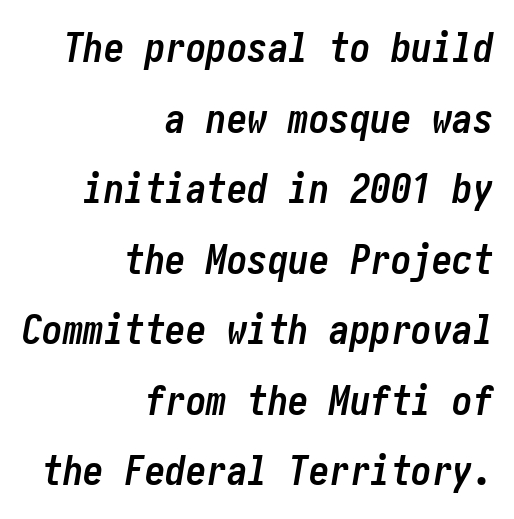
{"italic": "yes", "lean": "right", "slant_degrees": 10, "bold": "yes", "weight": "semibold", "width": "condensed", "stroke_contrast": "low", "x_height": "medium", "underline": "no", "align": "right", "line_spacing_ratio": 1.72, "letter_spacing": "normal", "letter_spacing_em": 0.0, "glyph_px": 41}
